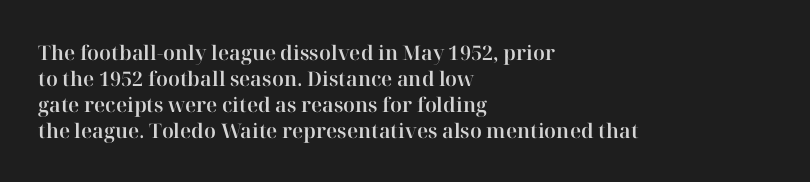
Q: Is the text italic (slanted)? A: No, it is upright.
Q: Is the text underlined? A: No.
Q: How is the paragraph aligned? A: Left-aligned.
Q: Is the spacing between letters normal or unusually wide? A: Normal.
Q: Is the spacing between lines tight, normal or loose? A: Normal.
